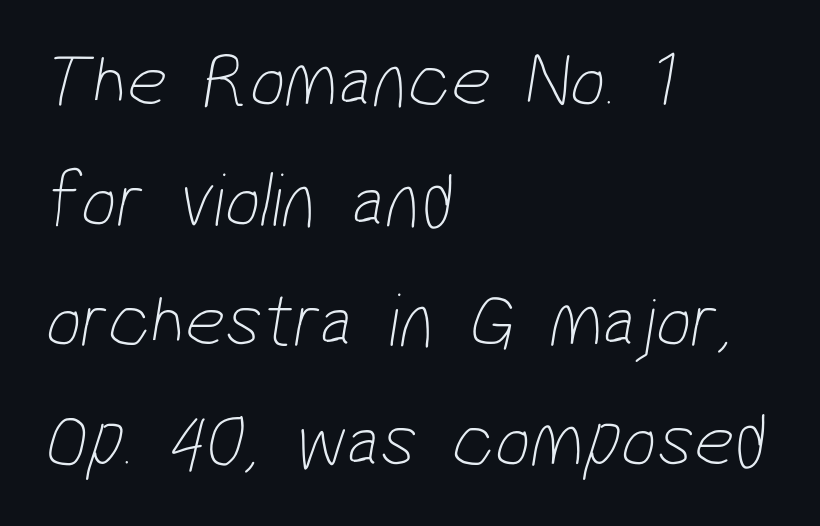
Q: Is the text bold? A: No.
Q: Is the typeface a serif or a sans-serif typeface? A: Sans-serif.
Q: Is the text underlined? A: No.
Q: How is the paragraph aligned? A: Left-aligned.
Q: Is the spacing between letters normal or unusually wide? A: Normal.
Q: Is the spacing between lines tight, normal or loose? A: Normal.
Q: Width (condensed, normal, or wide)? A: Condensed.
Q: Stroke contrast? A: Low.
Q: x-height? A: Medium.
Q: Monospaced? A: No.
